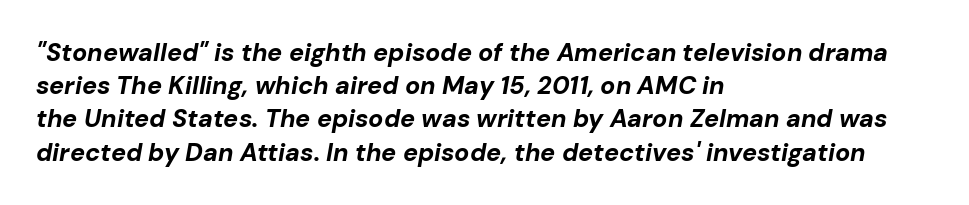
Q: Is the text bold? A: Yes.
Q: Is the text italic (slanted)? A: Yes, it leans right by about 10 degrees.
Q: Is the text underlined? A: No.
Q: How is the paragraph aligned? A: Left-aligned.
Q: Is the spacing between letters normal or unusually wide? A: Normal.
Q: Is the spacing between lines tight, normal or loose? A: Normal.
